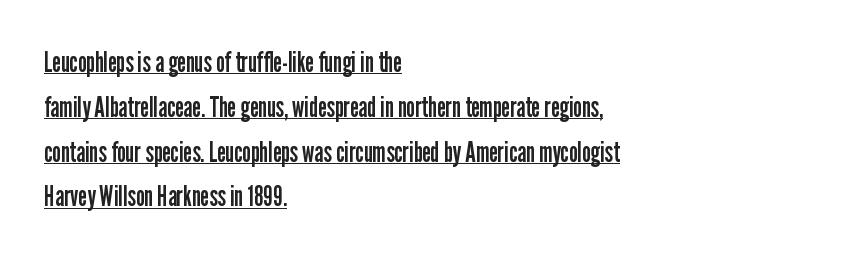
Q: Is the text bold? A: No.
Q: Is the text italic (slanted)? A: No, it is upright.
Q: Is the typeface a serif or a sans-serif typeface? A: Sans-serif.
Q: Is the text underlined? A: Yes.
Q: How is the paragraph aligned? A: Left-aligned.
Q: Is the spacing between letters normal or unusually wide? A: Normal.
Q: Is the spacing between lines tight, normal or loose? A: Normal.
Q: Width (condensed, normal, or wide)? A: Condensed.
Q: Stroke contrast? A: Low.
Q: x-height? A: Medium.
Q: Monospaced? A: No.
